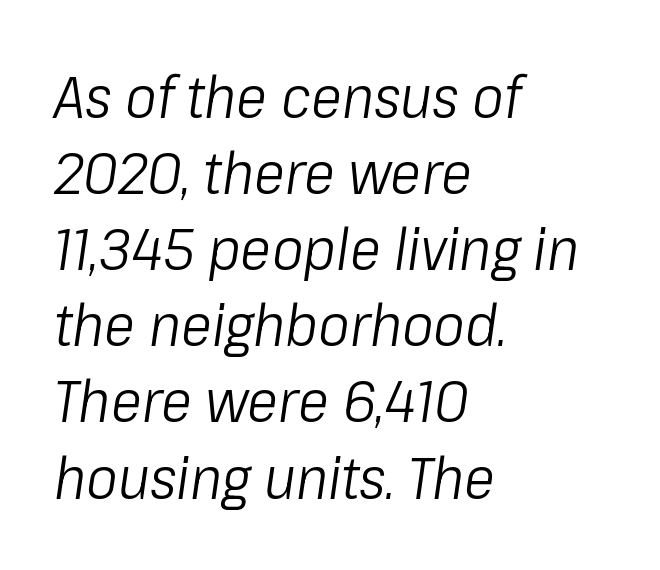
{"italic": "yes", "lean": "right", "slant_degrees": 8, "bold": "no", "weight": "light", "width": "condensed", "stroke_contrast": "low", "x_height": "medium", "monospaced": "no", "underline": "no", "align": "left", "line_spacing": "normal", "line_spacing_ratio": 1.29, "letter_spacing": "normal", "letter_spacing_em": 0.0, "glyph_px": 59}
